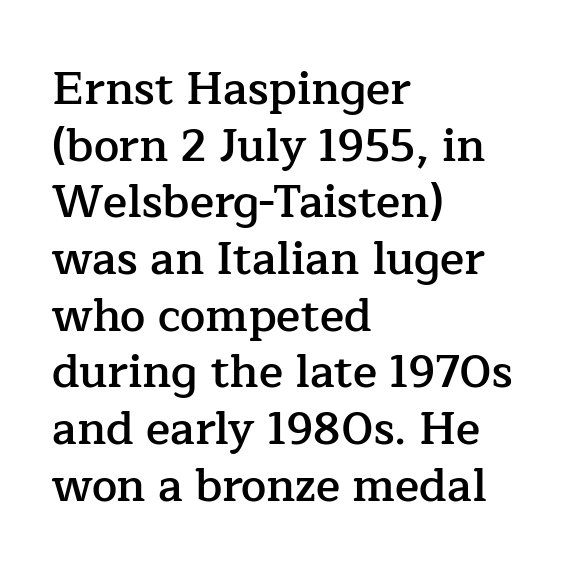
Q: Is the text bold? A: Semi-bold.
Q: Is the text italic (slanted)? A: No, it is upright.
Q: Is the typeface a serif or a sans-serif typeface? A: Serif.
Q: Is the text underlined? A: No.
Q: How is the paragraph aligned? A: Left-aligned.
Q: Is the spacing between letters normal or unusually wide? A: Normal.
Q: Is the spacing between lines tight, normal or loose? A: Normal.
Q: Width (condensed, normal, or wide)? A: Normal.
Q: Stroke contrast? A: Low.
Q: x-height? A: Medium.
Q: Monospaced? A: No.
